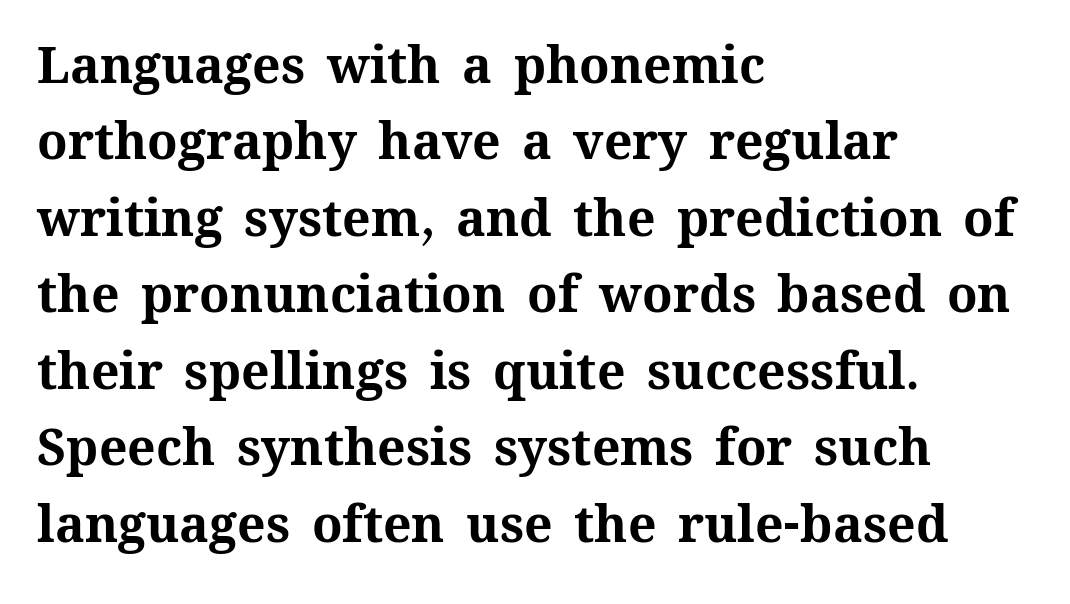
Q: Is the text bold? A: Yes.
Q: Is the text italic (slanted)? A: No, it is upright.
Q: Is the text underlined? A: No.
Q: How is the paragraph aligned? A: Left-aligned.
Q: Is the spacing between letters normal or unusually wide? A: Normal.
Q: Is the spacing between lines tight, normal or loose? A: Normal.
Q: Width (condensed, normal, or wide)? A: Normal.
Q: Stroke contrast? A: Medium.
Q: x-height? A: Medium.
Q: Monospaced? A: No.
